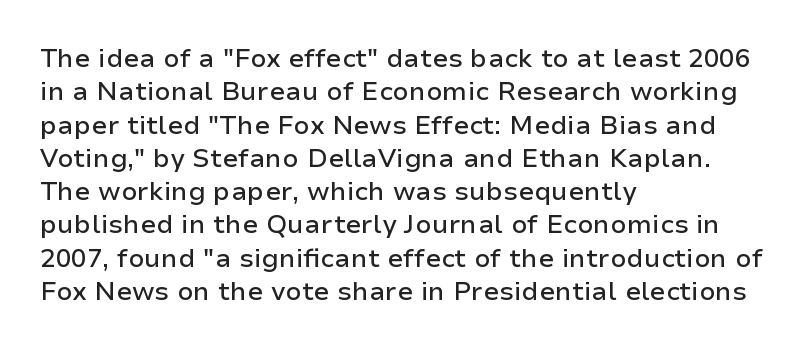
Beneath every word, the page is bare. Evenly set lines give the paragraph a standard silhouette. The compositor pushed each line to the left boundary. Spacing between characters is what you'd get straight out of the box. When letters stand straight like this, we call the style roman or upright.
